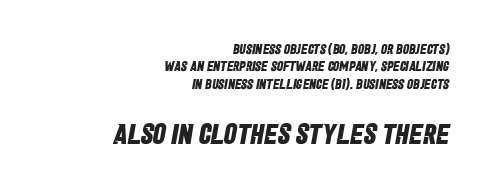
{"serif": "no", "bold": "yes", "weight": "bold", "width": "condensed", "stroke_contrast": "low", "x_height": "large", "monospaced": "no", "underline": "no", "align": "right", "line_spacing_ratio": 1.24, "letter_spacing": "normal", "letter_spacing_em": 0.0, "larger_block": "second", "size_ratio": 2.07, "glyph_px": 29}
